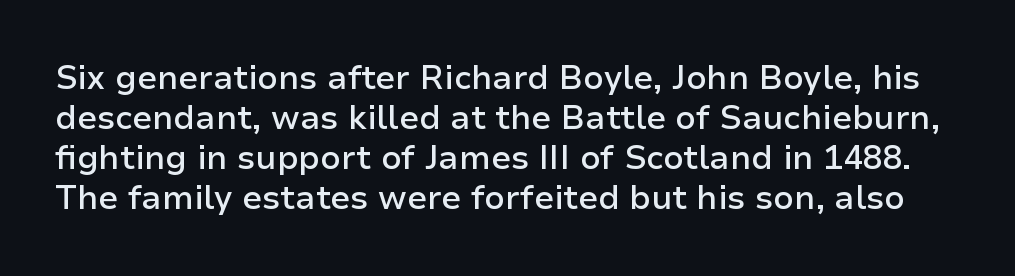
The image shows 33 px semibold sans-serif type, upright; set line spacing 1.21x, normal letter spacing, not underlined; low stroke contrast and a medium x-height.
